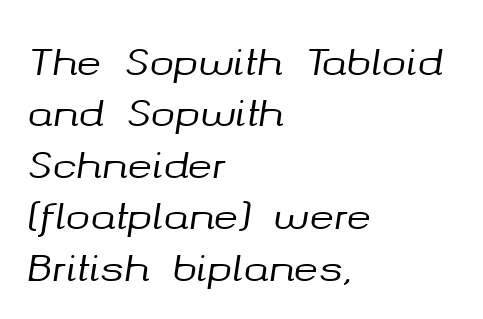
The image shows 37 px text type, italic (leaning right); set left-aligned, normal line spacing (1.39x), normal letter spacing, not underlined; medium stroke contrast and a medium x-height.
